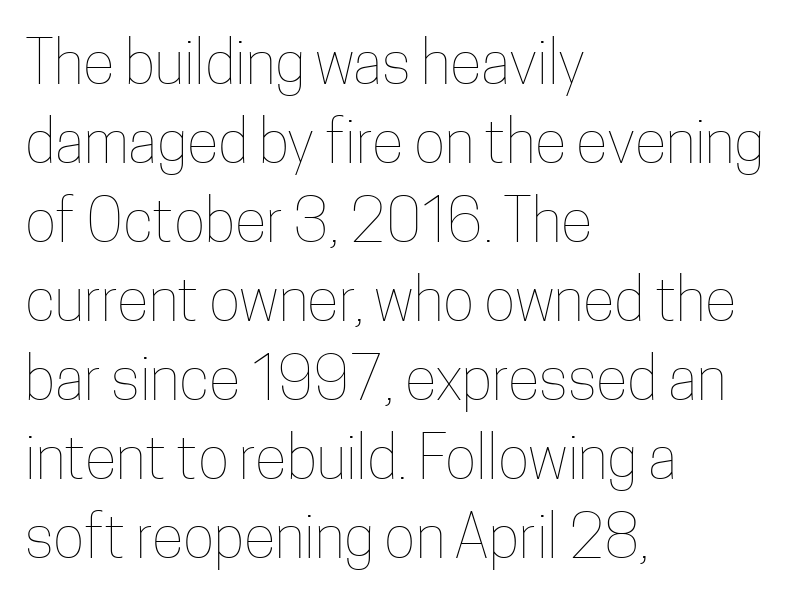
The image shows 59 px thin, condensed type, upright; set left-aligned, normal line spacing (1.34x), normal letter spacing, not underlined; low stroke contrast and a medium x-height.
